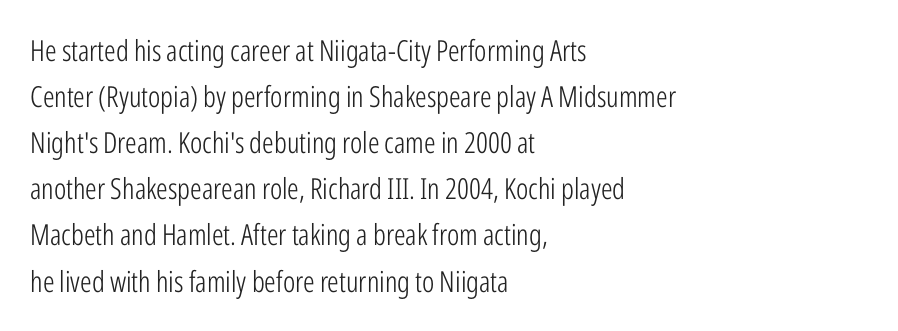
Q: Is the text bold? A: No.
Q: Is the text italic (slanted)? A: No, it is upright.
Q: Is the typeface a serif or a sans-serif typeface? A: Sans-serif.
Q: Is the text underlined? A: No.
Q: How is the paragraph aligned? A: Left-aligned.
Q: Is the spacing between letters normal or unusually wide? A: Normal.
Q: Is the spacing between lines tight, normal or loose? A: Normal.
Q: Width (condensed, normal, or wide)? A: Condensed.
Q: Stroke contrast? A: Low.
Q: x-height? A: Medium.
Q: Monospaced? A: No.
